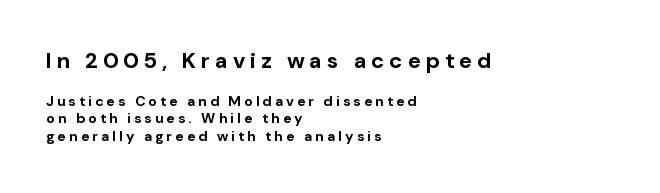
Q: Is the text bold? A: Yes.
Q: Is the text italic (slanted)? A: No, it is upright.
Q: Is the text underlined? A: No.
Q: How is the paragraph aligned? A: Left-aligned.
Q: Is the spacing between letters normal or unusually wide? A: Unusually wide.
Q: Is the spacing between lines tight, normal or loose? A: Normal.
Q: Which block of text is set in a larger size, the first (top) or the second (bottom)? A: The first (top) one.
